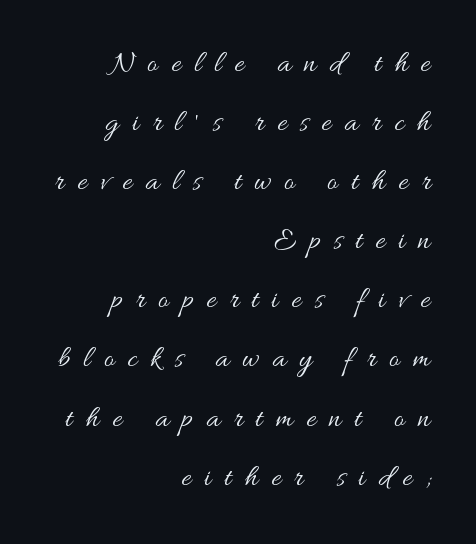
{"bold": "no", "weight": "regular", "width": "wide", "stroke_contrast": "medium", "x_height": "small", "monospaced": "no", "underline": "no", "align": "right", "line_spacing": "loose", "line_spacing_ratio": 1.97, "letter_spacing": "wide", "letter_spacing_em": 0.44, "glyph_px": 30}
